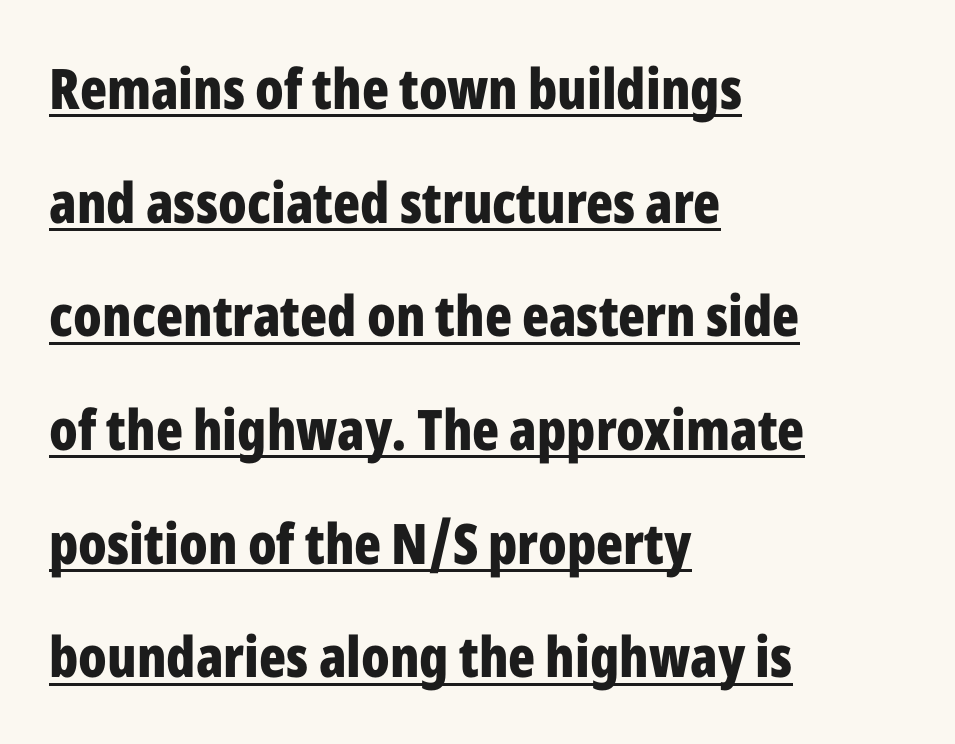
The image shows 56 px bold, condensed sans-serif type, upright; set left-aligned, loose line spacing (2.03x), normal letter spacing, underlined; low stroke contrast and a medium x-height.
